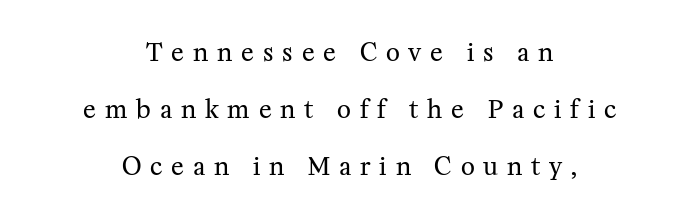
Q: Is the text bold? A: No.
Q: Is the text italic (slanted)? A: No, it is upright.
Q: Is the text underlined? A: No.
Q: How is the paragraph aligned? A: Centered.
Q: Is the spacing between letters normal or unusually wide? A: Unusually wide.
Q: Is the spacing between lines tight, normal or loose? A: Loose.
